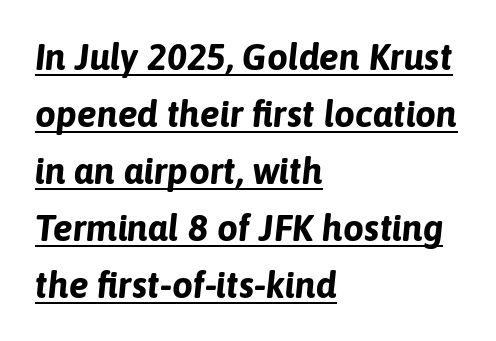
Q: Is the text bold? A: Yes.
Q: Is the text italic (slanted)? A: Yes, it leans right by about 6 degrees.
Q: Is the text underlined? A: Yes.
Q: How is the paragraph aligned? A: Left-aligned.
Q: Is the spacing between letters normal or unusually wide? A: Normal.
Q: Is the spacing between lines tight, normal or loose? A: Normal.
Q: Width (condensed, normal, or wide)? A: Normal.
Q: Stroke contrast? A: Low.
Q: x-height? A: Medium.
Q: Monospaced? A: No.
